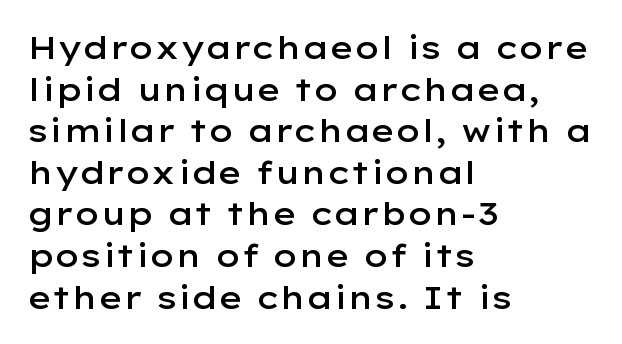
Q: Is the text bold? A: Semi-bold.
Q: Is the text italic (slanted)? A: No, it is upright.
Q: Is the typeface a serif or a sans-serif typeface? A: Sans-serif.
Q: Is the text underlined? A: No.
Q: How is the paragraph aligned? A: Left-aligned.
Q: Is the spacing between letters normal or unusually wide? A: Normal.
Q: Is the spacing between lines tight, normal or loose? A: Normal.
Q: Width (condensed, normal, or wide)? A: Wide.
Q: Stroke contrast? A: Low.
Q: x-height? A: Medium.
Q: Monospaced? A: No.
